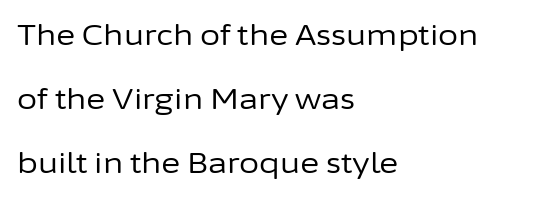
No extra ink here — the face is not bold. Does the copy run flush right? No — it runs flush left. The specimen reads as upright at a glance. Default kerning and tracking; the words read as compact shapes. Character widths vary here, with narrow letters taking less room than wide ones.
